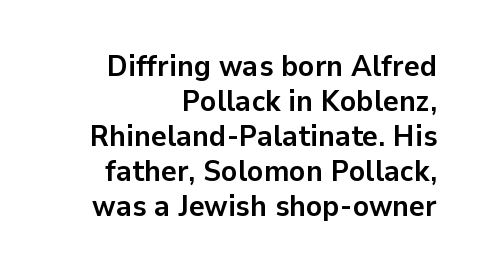
The image shows 30 px semibold sans-serif type, upright; set right-aligned, line spacing 1.17x, normal letter spacing, not underlined; low stroke contrast and a medium x-height.
